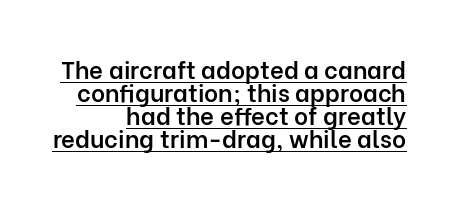
The image shows 24 px text type, upright; set right-aligned, tight line spacing (0.96x), normal letter spacing, underlined.
